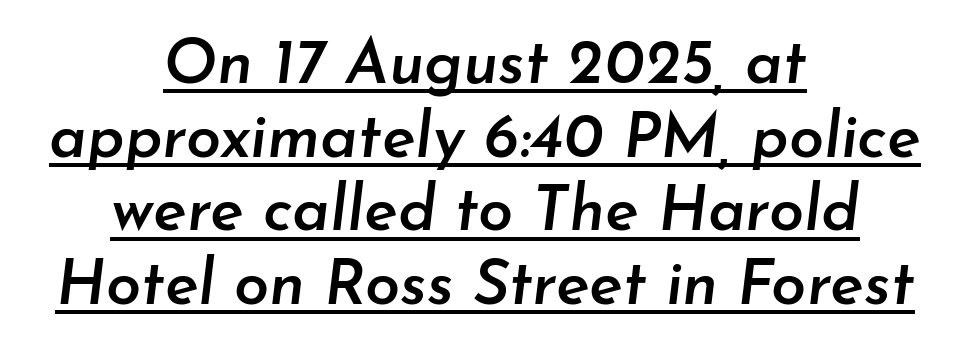
{"italic": "yes", "lean": "right", "slant_degrees": 7, "bold": "semi", "weight": "semibold", "width": "normal", "stroke_contrast": "low", "x_height": "small", "monospaced": "no", "underline": "yes", "align": "center", "line_spacing_ratio": 1.17, "letter_spacing": "normal", "letter_spacing_em": 0.0, "glyph_px": 63}
